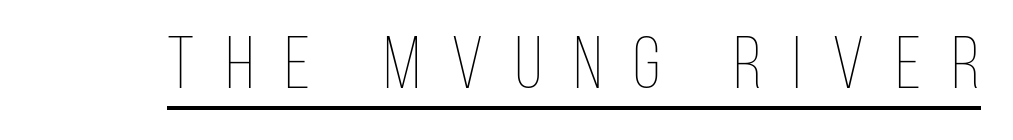
Is the stroke heavy? The answer is a plain regular-or-lighter. If you drew a line through each stem, it would be perfectly vertical. These lines are rendered in a variable-pitch font. The tracking jumps out immediately: characters are airy and widely separated.
